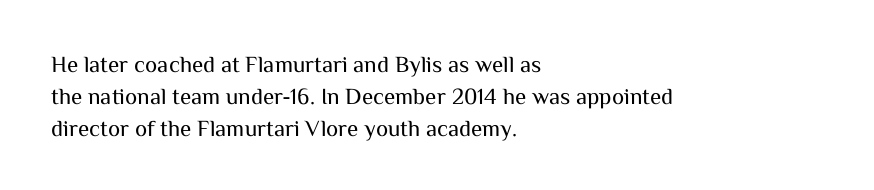
{"italic": "no", "bold": "no", "underline": "no", "align": "left", "line_spacing": "normal", "line_spacing_ratio": 1.39, "letter_spacing": "normal", "letter_spacing_em": 0.0, "glyph_px": 23}
